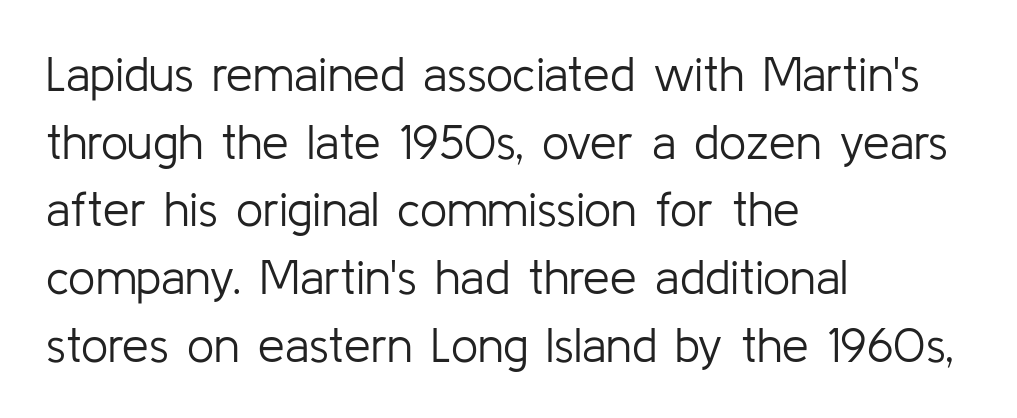
Q: Is the text bold? A: No.
Q: Is the text italic (slanted)? A: No, it is upright.
Q: Is the typeface a serif or a sans-serif typeface? A: Sans-serif.
Q: Is the text underlined? A: No.
Q: How is the paragraph aligned? A: Left-aligned.
Q: Is the spacing between letters normal or unusually wide? A: Normal.
Q: Is the spacing between lines tight, normal or loose? A: Normal.
Q: Width (condensed, normal, or wide)? A: Normal.
Q: Stroke contrast? A: Low.
Q: x-height? A: Medium.
Q: Monospaced? A: No.
